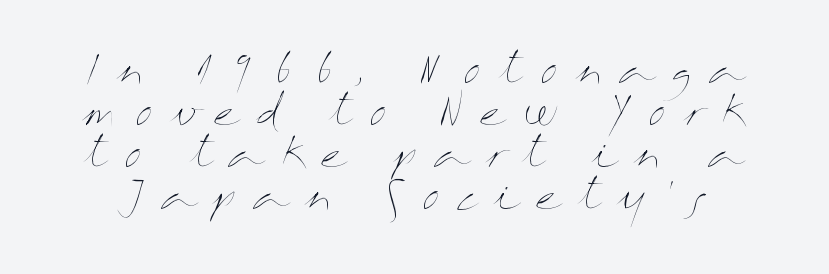
Words float on clear page, feet unadorned. The tracking jumps out immediately: characters are airy and widely separated. In terms of leading, this rendering errs on the cramped side. The letterforms sit at book weight or below. Spacing verdict: proportional, widths tailored to each character.
